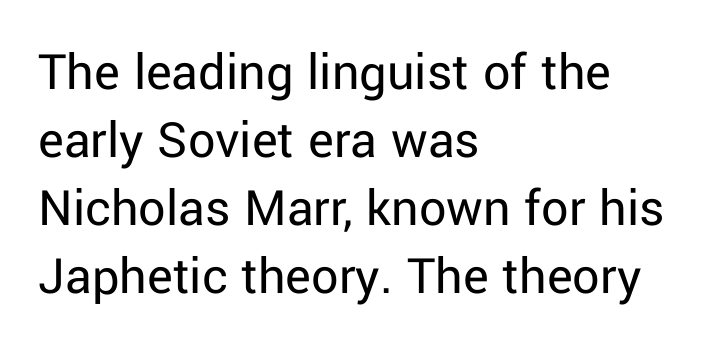
{"serif": "no", "italic": "no", "bold": "no", "weight": "regular", "width": "normal", "stroke_contrast": "low", "x_height": "medium", "monospaced": "no", "underline": "no", "align": "left", "line_spacing": "normal", "line_spacing_ratio": 1.26, "letter_spacing": "normal", "letter_spacing_em": 0.0, "glyph_px": 54}
